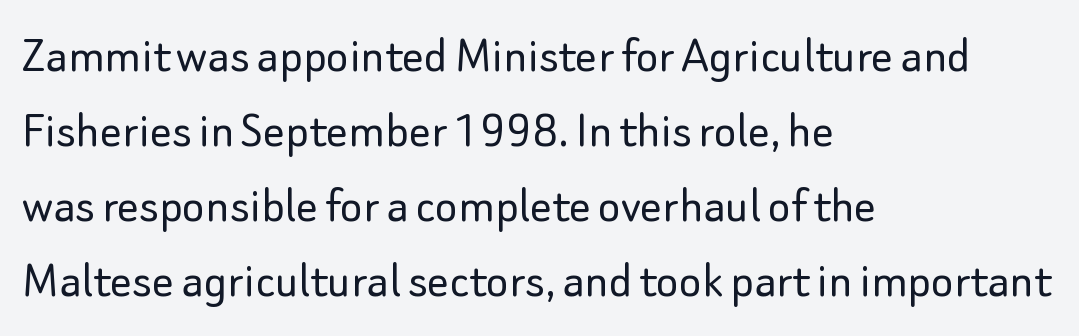
{"serif": "no", "italic": "no", "bold": "no", "weight": "light", "width": "normal", "stroke_contrast": "low", "x_height": "small", "monospaced": "no", "underline": "no", "align": "left", "line_spacing": "normal", "line_spacing_ratio": 1.39, "letter_spacing": "normal", "letter_spacing_em": 0.0, "glyph_px": 54}
